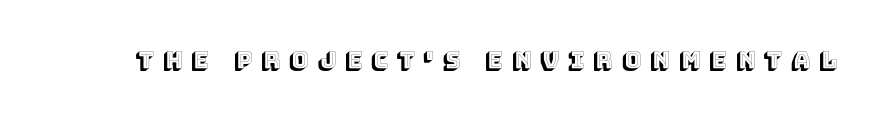
The image shows 23 px text type, upright; set unusually wide letter spacing (+0.39 em), not underlined.
